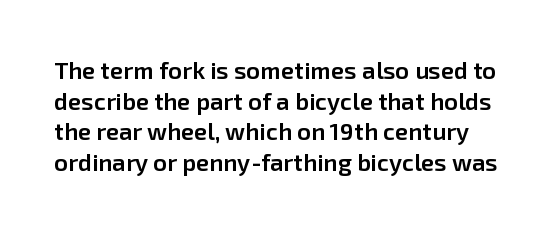
The image shows 24 px text type, upright; set normal line spacing (1.28x), normal letter spacing, not underlined.
